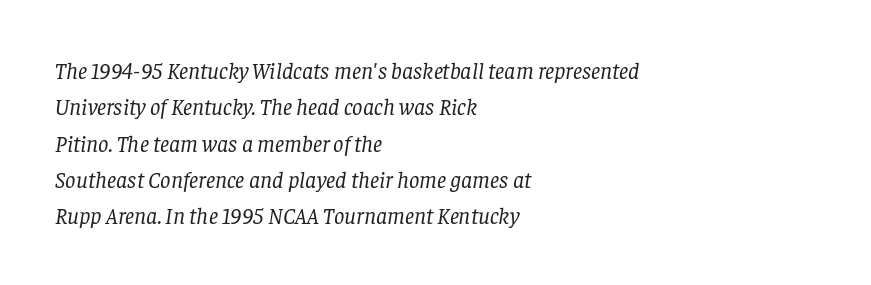
The image shows 23 px text type, italic (leaning right); set left-aligned, normal line spacing (1.58x), normal letter spacing, not underlined.
